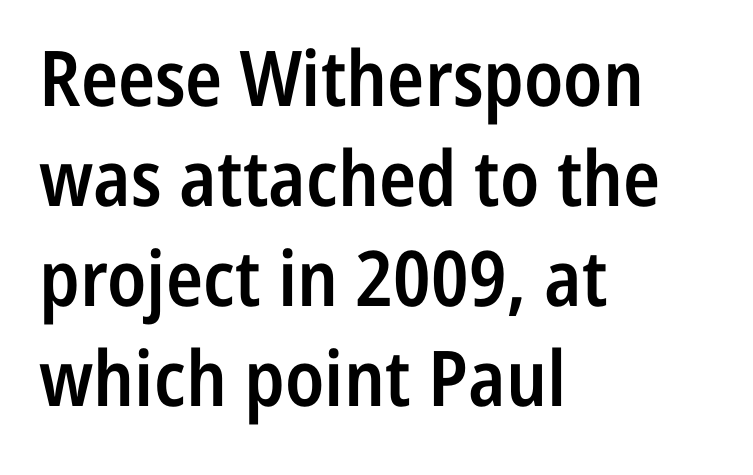
{"serif": "no", "italic": "no", "bold": "semi", "weight": "semibold", "width": "condensed", "stroke_contrast": "low", "x_height": "medium", "monospaced": "no", "underline": "no", "align": "left", "line_spacing": "normal", "line_spacing_ratio": 1.3, "letter_spacing": "normal", "letter_spacing_em": 0.0, "glyph_px": 77}
